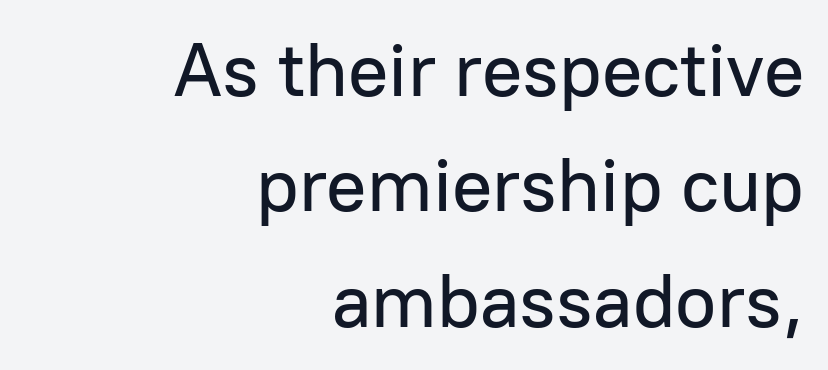
Compared with typical body copy, the letter spacing here is the same. No feet cap the strokes, marking this as sans-serif type. This block has exactly the height ordinary leading produces. Descenders hang freely into open space. In terms of posture, this sample is upright. Line endings align vertically; line beginnings do not.
